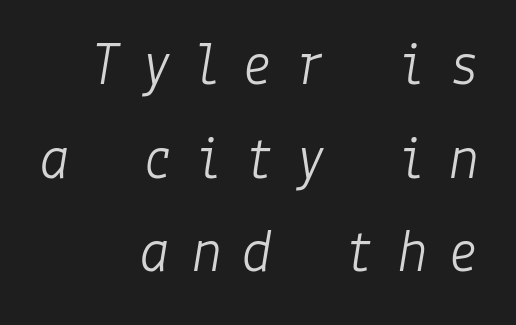
Each word looks stretched out because of the extra space between its letters. Students, observe: this is what conventionally led text looks like. This sample uses an oblique cut, with every glyph tilted off the vertical. Does the copy run flush right? Yes — the right margin is perfectly even. Glance below the letters and you will spot only blank space.
